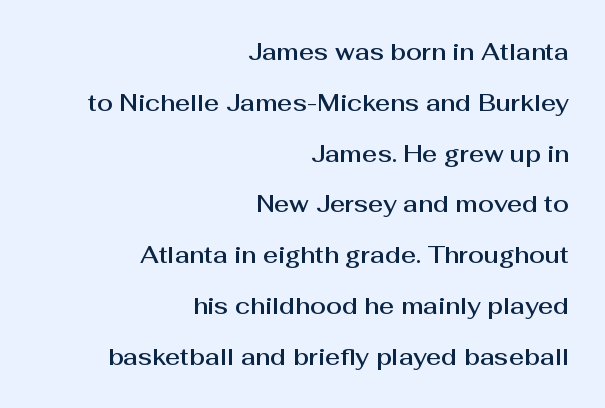
These lines stand farther apart than default settings would place them. The setting favours the right margin, as signatures and pull-quotes sometimes do. The rendering keeps characters at their native spacing. Letters rest on an invisible, unmarked baseline. This is roman type, the default non-slanted kind.
